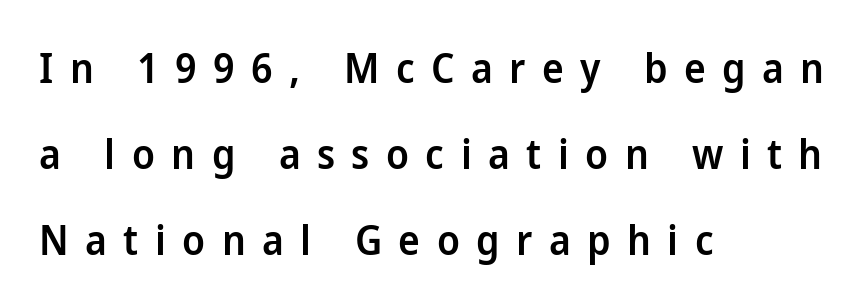
Each letter's strokes conclude bluntly, with no projecting serifs. I'd describe the lettering as semibold — firm but not a full bold. In terms of letterspacing, this is a distinctly airy, spread setting. The zone under the glyphs is completely vacant. Vertically, the passage feels expansive, rows floating well apart. The letters advance in unequal steps, a hallmark of proportional type.
